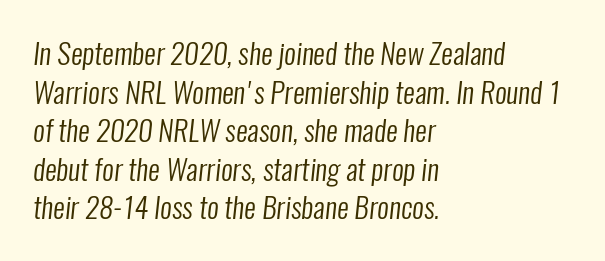
Q: Is the text bold? A: No.
Q: Is the typeface a serif or a sans-serif typeface? A: Sans-serif.
Q: Is the text underlined? A: No.
Q: How is the paragraph aligned? A: Left-aligned.
Q: Is the spacing between letters normal or unusually wide? A: Normal.
Q: Is the spacing between lines tight, normal or loose? A: Normal.
Q: Width (condensed, normal, or wide)? A: Condensed.
Q: Stroke contrast? A: Low.
Q: x-height? A: Medium.
Q: Monospaced? A: No.
